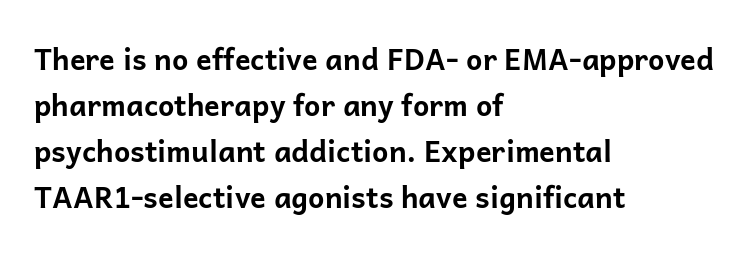
The image shows 29 px bold sans-serif type, upright; set left-aligned, normal line spacing (1.59x), normal letter spacing, not underlined; low stroke contrast and a medium x-height.
